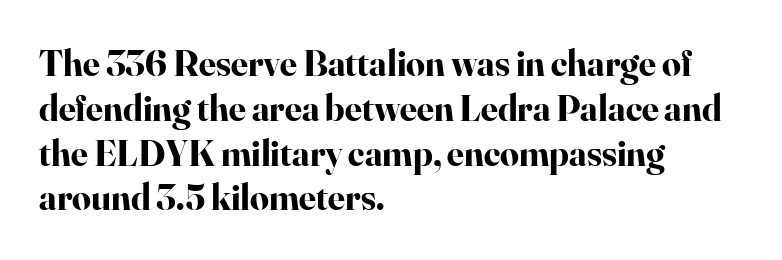
The image shows 37 px bold serif type, upright; set left-aligned, line spacing 1.21x, normal letter spacing, not underlined; high stroke contrast and a small x-height.
